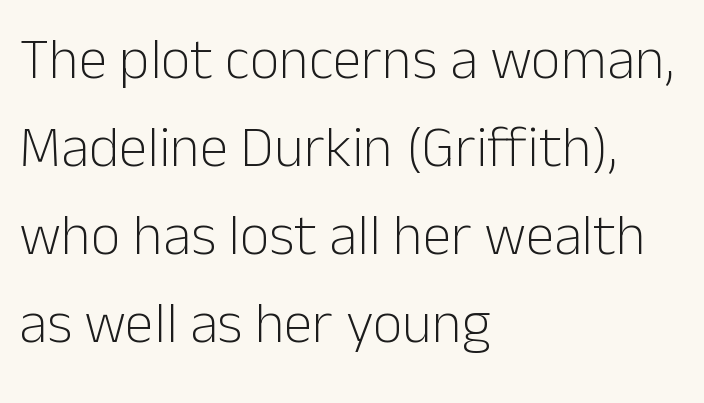
The image shows 58 px light sans-serif type, upright; set left-aligned, normal line spacing (1.52x), normal letter spacing, not underlined; low stroke contrast and a medium x-height.
